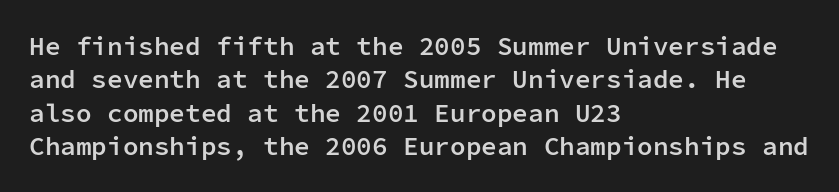
Q: Is the text bold? A: Semi-bold.
Q: Is the text italic (slanted)? A: No, it is upright.
Q: Is the text underlined? A: No.
Q: How is the paragraph aligned? A: Left-aligned.
Q: Is the spacing between letters normal or unusually wide? A: Normal.
Q: Is the spacing between lines tight, normal or loose? A: Normal.
